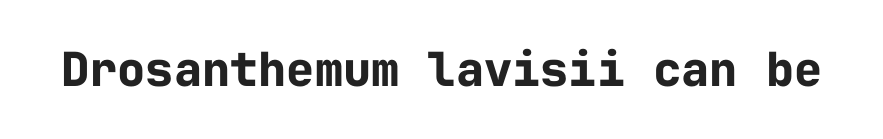
{"serif": "no", "italic": "no", "bold": "yes", "weight": "bold", "width": "normal", "stroke_contrast": "low", "x_height": "medium", "monospaced": "yes", "underline": "no", "letter_spacing": "normal", "letter_spacing_em": 0.0, "glyph_px": 47}
